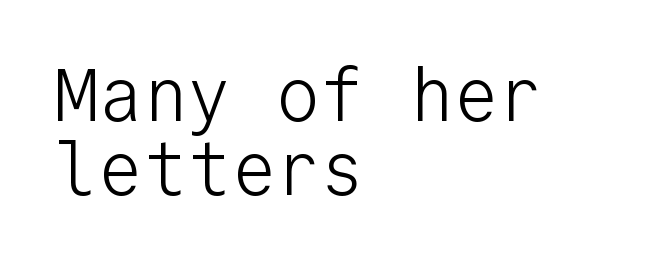
Summary of vertical rhythm: compact, with narrow interline spacing. The text was rendered using a sans face with plain stroke endings. The letterforms sit shoulder to shoulder at normal distance. Is there any slant? The stems are plumb. Nobody drew a line under any word here.
